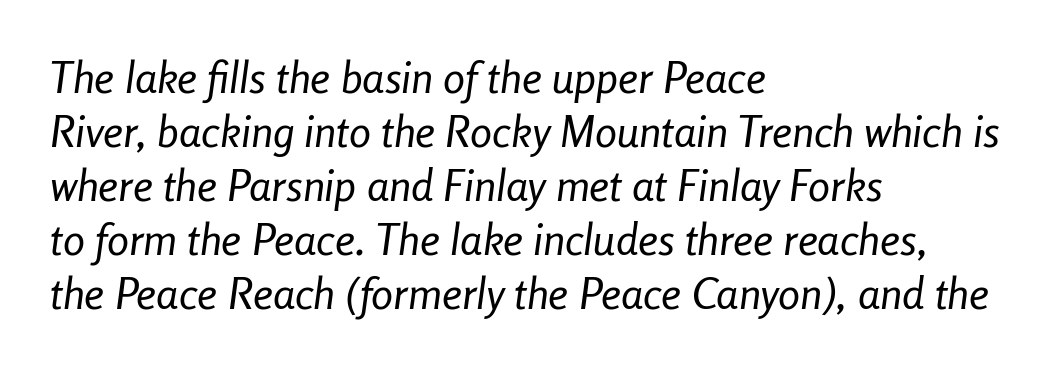
You could not count columns in this text — the font is proportionally spaced. Heaviness? Minimal to ordinary, like unemphasized prose. The paragraph has a hard left edge and a soft right edge. Nobody touched the tracking dial on this one.
